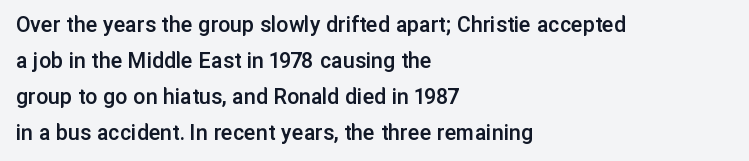
Q: Is the text bold? A: Semi-bold.
Q: Is the text italic (slanted)? A: No, it is upright.
Q: Is the text underlined? A: No.
Q: How is the paragraph aligned? A: Left-aligned.
Q: Is the spacing between letters normal or unusually wide? A: Normal.
Q: Is the spacing between lines tight, normal or loose? A: Normal.
